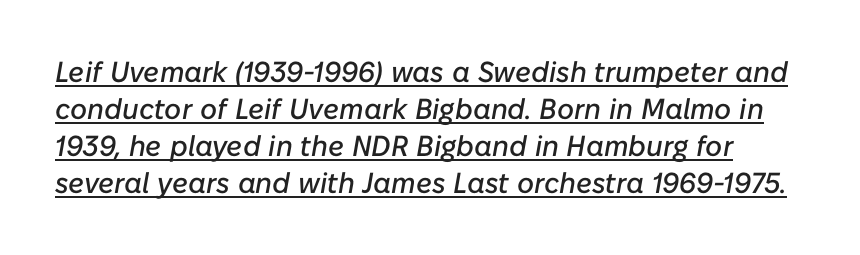
The image shows 29 px text type, italic (leaning right); set normal line spacing (1.28x), normal letter spacing, underlined; low stroke contrast and a medium x-height.
